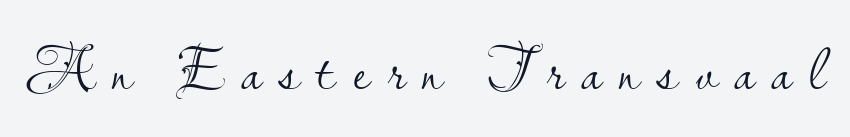
Q: Is the text bold? A: No.
Q: Is the text italic (slanted)? A: Yes.
Q: Is the typeface a serif or a sans-serif typeface? A: Sans-serif.
Q: Is the text underlined? A: No.
Q: Is the spacing between letters normal or unusually wide? A: Unusually wide.
Q: Width (condensed, normal, or wide)? A: Normal.
Q: Stroke contrast? A: Low.
Q: x-height? A: Small.
Q: Monospaced? A: No.
